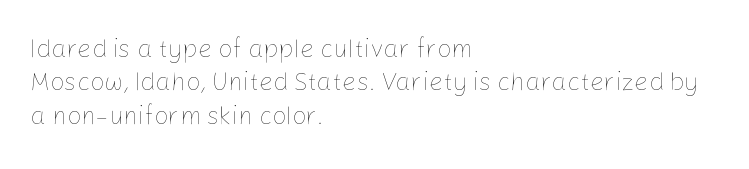
Q: Is the text bold? A: No.
Q: Is the text italic (slanted)? A: No, it is upright.
Q: Is the text underlined? A: No.
Q: How is the paragraph aligned? A: Left-aligned.
Q: Is the spacing between letters normal or unusually wide? A: Normal.
Q: Is the spacing between lines tight, normal or loose? A: Normal.
